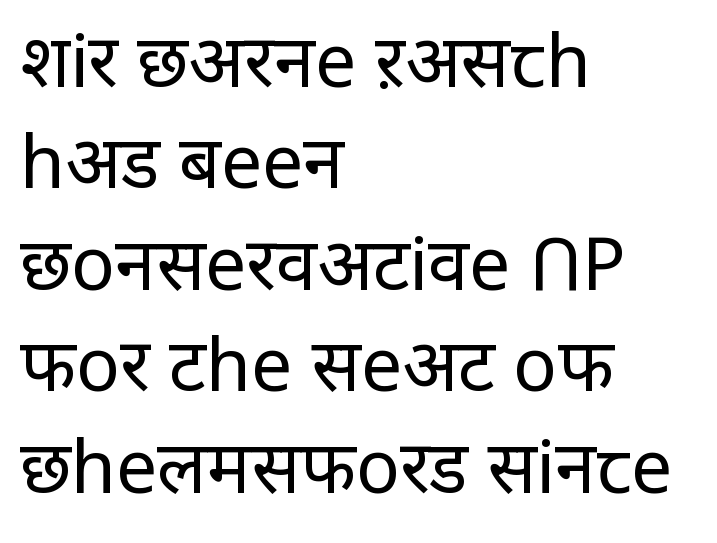
Nothing heavy about these letters — not bold at all. Each word holds together tightly as a unit, with standard inter-letter gaps. It's the straight-up-and-down kind of type. Is there much room between lines? A standard amount, neither cramped nor airy. Each row of text sits above clean, open space.
